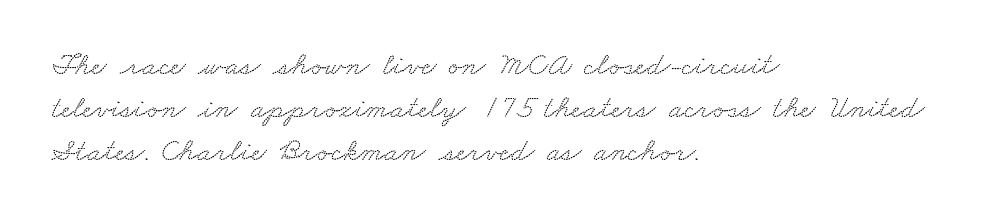
Look at the tracking — it's just the regular setting, nothing added. Notice how descenders clear the ascenders below comfortably — that's standard leading. Proportional: the letters do not fall into vertical columns. The passage shown is not underscored anywhere. Horizontal alignment here is leftward, the default for most running prose.
